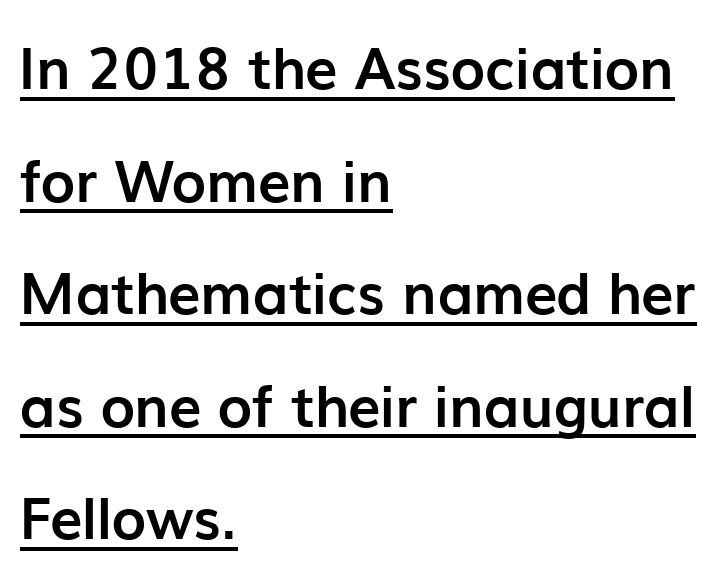
Q: Is the text bold? A: Yes.
Q: Is the text italic (slanted)? A: No, it is upright.
Q: Is the typeface a serif or a sans-serif typeface? A: Sans-serif.
Q: Is the text underlined? A: Yes.
Q: How is the paragraph aligned? A: Left-aligned.
Q: Is the spacing between letters normal or unusually wide? A: Normal.
Q: Is the spacing between lines tight, normal or loose? A: Loose.
Q: Width (condensed, normal, or wide)? A: Normal.
Q: Stroke contrast? A: Low.
Q: x-height? A: Medium.
Q: Monospaced? A: No.
